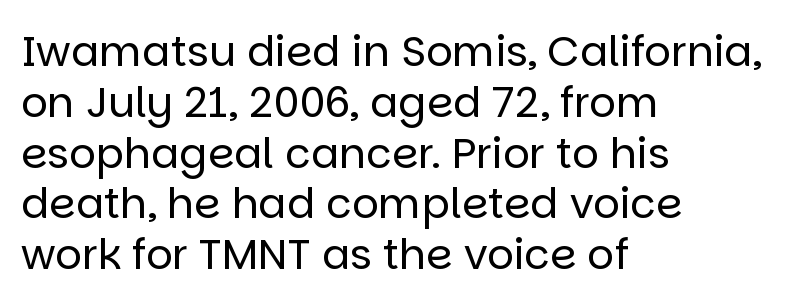
The image shows 42 px regular-weight sans-serif type, upright; set left-aligned, line spacing 1.21x, normal letter spacing, not underlined; low stroke contrast and a large x-height.
